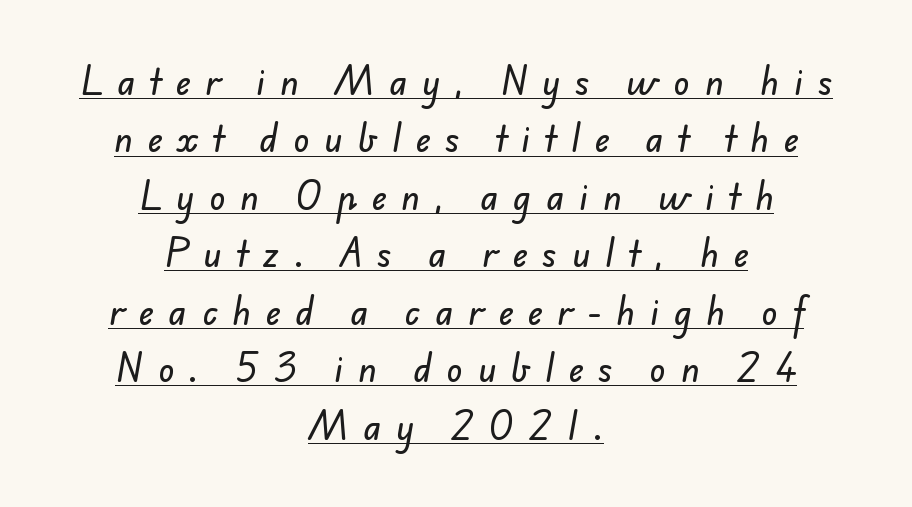
Is the letter spacing exaggerated? Yes — the characters are pushed far apart. Caption: lettering with a line underneath. These lines are rendered in a variable-pitch font. Which margin do the lines hug? Neither — every line sits in the middle. I'd call this a sans setting — the letters go barefoot.
